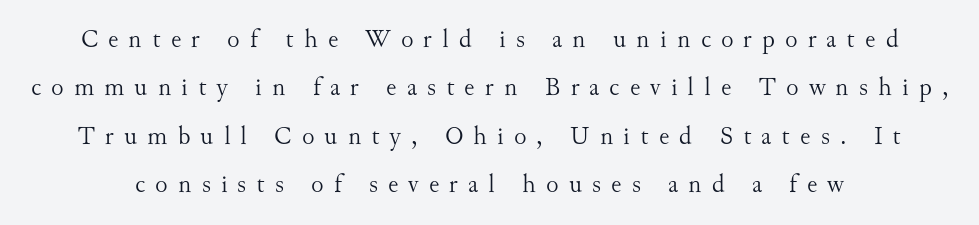
Q: Is the text bold? A: No.
Q: Is the text italic (slanted)? A: No, it is upright.
Q: Is the text underlined? A: No.
Q: Is the spacing between letters normal or unusually wide? A: Unusually wide.
